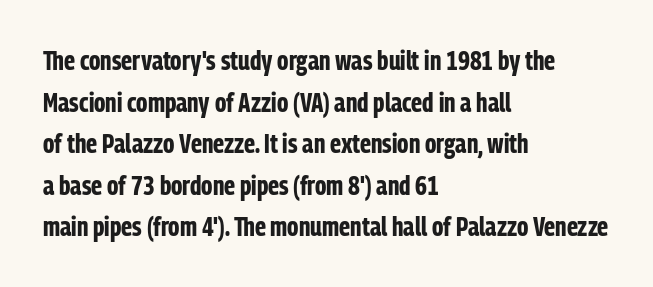
The image shows 27 px bold type, upright; set left-aligned, normal line spacing (1.54x), normal letter spacing, not underlined.
